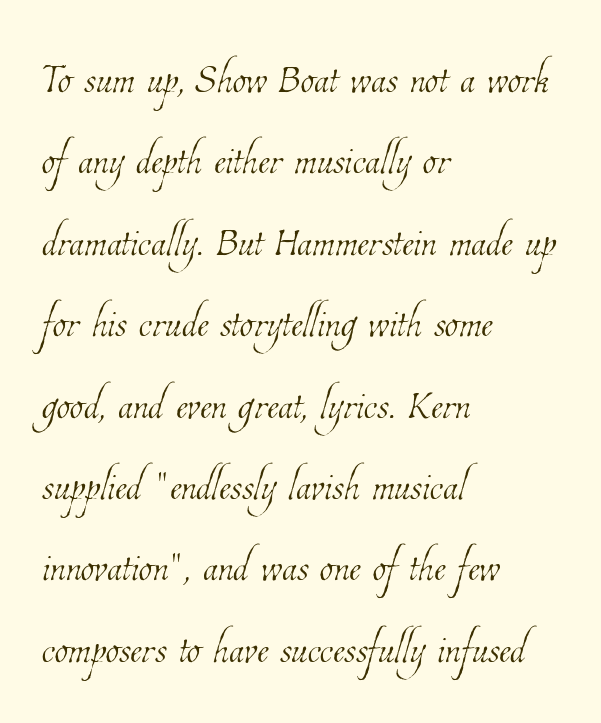
Q: Is the text bold? A: No.
Q: Is the text underlined? A: No.
Q: How is the paragraph aligned? A: Left-aligned.
Q: Is the spacing between letters normal or unusually wide? A: Normal.
Q: Is the spacing between lines tight, normal or loose? A: Normal.
Q: Width (condensed, normal, or wide)? A: Condensed.
Q: Stroke contrast? A: Low.
Q: x-height? A: Medium.
Q: Monospaced? A: No.
